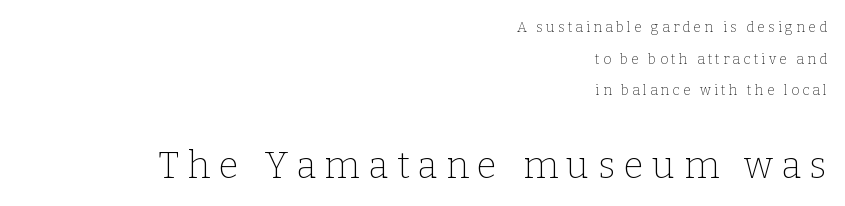
Here the designer chose a conventional face with non-uniform glyph widths. No heavy texture on the line: the type isn't bold. The string is rendered with underlining switched off. Line spacing here is loose. The lettering stays uniformly vertical, giving the passage a roman look. The type family on display is of the serif kind.
